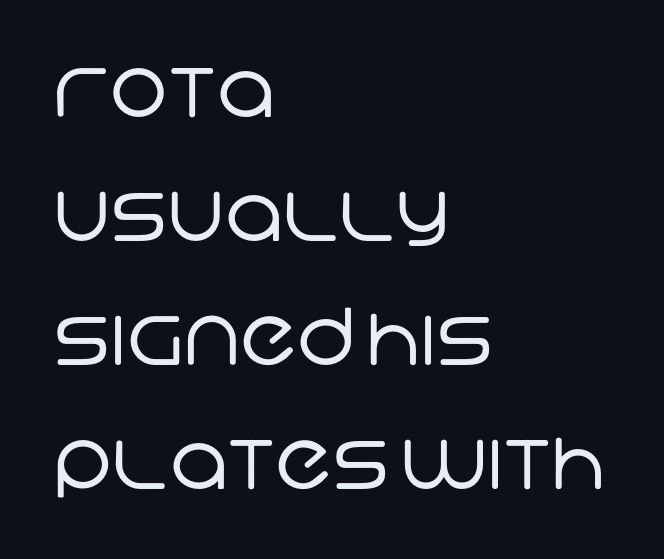
{"serif": "no", "bold": "no", "weight": "regular", "width": "normal", "stroke_contrast": "low", "x_height": "large", "monospaced": "no", "underline": "no", "align": "left", "line_spacing": "normal", "line_spacing_ratio": 1.57, "letter_spacing": "normal", "letter_spacing_em": 0.0, "glyph_px": 79}
